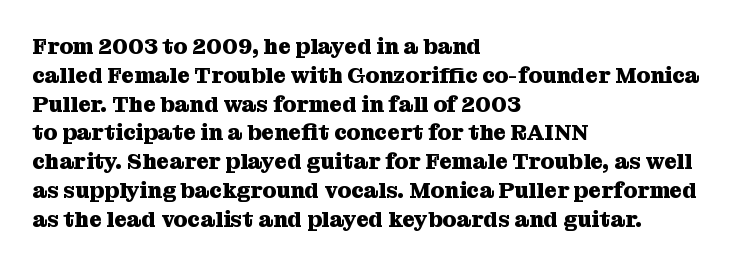
The image shows 22 px bold type, upright; set left-aligned, normal line spacing (1.31x), normal letter spacing, not underlined.
